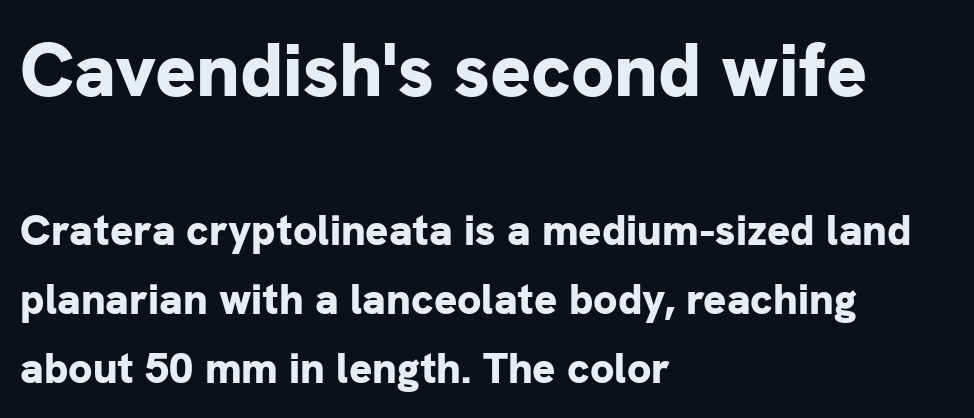
Each glyph is drawn with heavy, bold strokes. Plain, unruled lines of type. The letters sit at their default tracking, neither squeezed nor spread. Each new line begins a customary step beneath the previous one.
